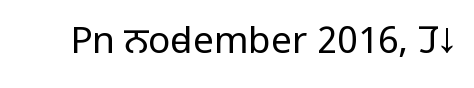
In terms of letterspacing, this is plain default setting. The passage shown is not underscored anywhere. Character widths vary here, with narrow letters taking less room than wide ones. Heaviness? Minimal to ordinary, like unemphasized prose.
